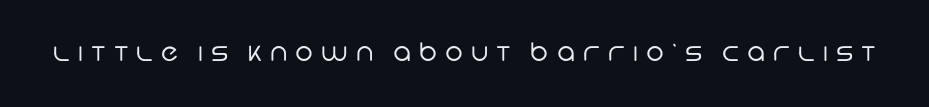
Caption: face not bold, strokes unweighted. Nobody drew a line under any word here. The horizontal fit of the characters is loose and conspicuously gappy.
